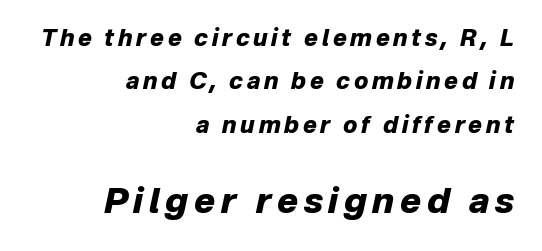
{"italic": "yes", "lean": "right", "slant_degrees": 12, "bold": "yes", "weight": "heavy", "width": "normal", "stroke_contrast": "low", "x_height": "medium", "monospaced": "no", "underline": "no", "align": "right", "line_spacing_ratio": 1.89, "larger_block": "second", "size_ratio": 1.52, "glyph_px": 35}
